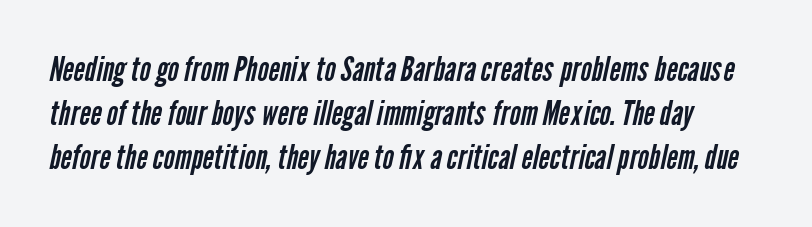
{"serif": "no", "bold": "no", "weight": "regular", "width": "condensed", "stroke_contrast": "low", "x_height": "medium", "monospaced": "no", "underline": "no", "align": "left", "line_spacing": "normal", "line_spacing_ratio": 1.29, "letter_spacing": "normal", "letter_spacing_em": 0.0, "glyph_px": 34}
